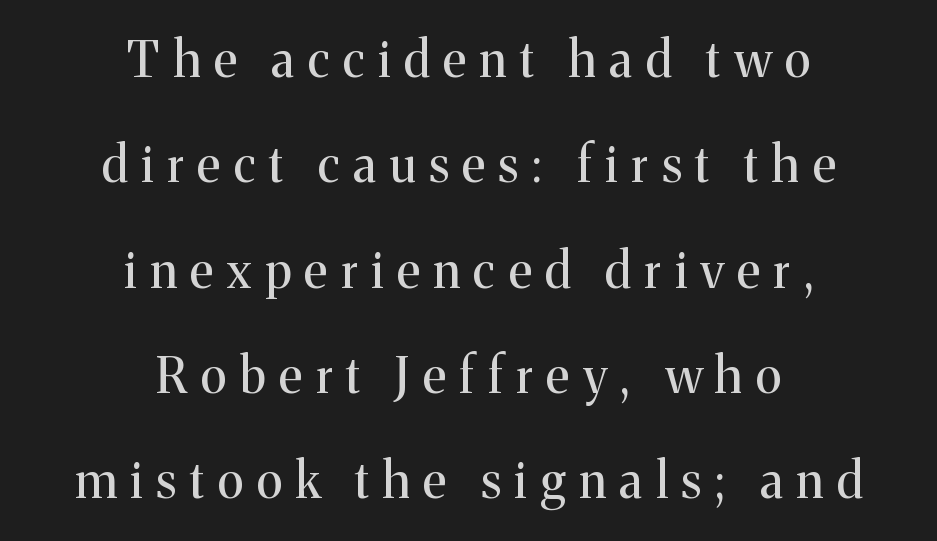
Reading down the block, each line starts at a different indent, mirrored at its end. The rendering uses natural spacing where letterforms have individual widths. The typesetting does not lean heavy: it is not bold. The area under the type is left untouched.
